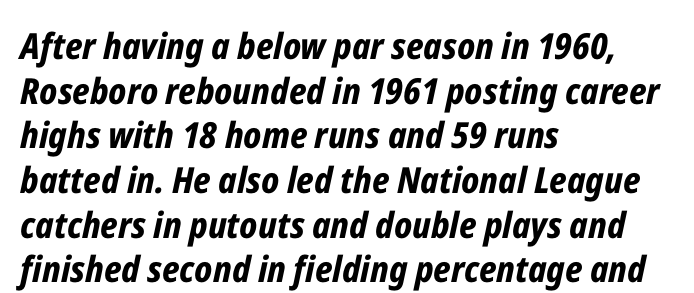
{"italic": "yes", "lean": "right", "slant_degrees": 12, "bold": "yes", "weight": "bold", "width": "condensed", "stroke_contrast": "low", "x_height": "medium", "monospaced": "no", "underline": "no", "align": "left", "line_spacing_ratio": 1.24, "letter_spacing": "normal", "letter_spacing_em": 0.0, "glyph_px": 36}
